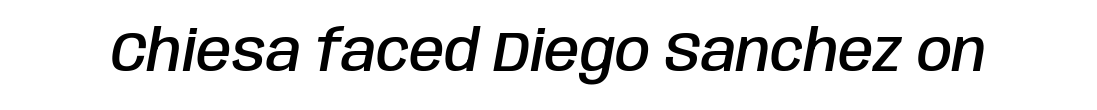
{"italic": "yes", "lean": "right", "slant_degrees": 10, "bold": "semi", "weight": "semibold", "width": "condensed", "stroke_contrast": "low", "x_height": "large", "monospaced": "no", "underline": "no", "letter_spacing": "normal", "letter_spacing_em": 0.0, "glyph_px": 57}
